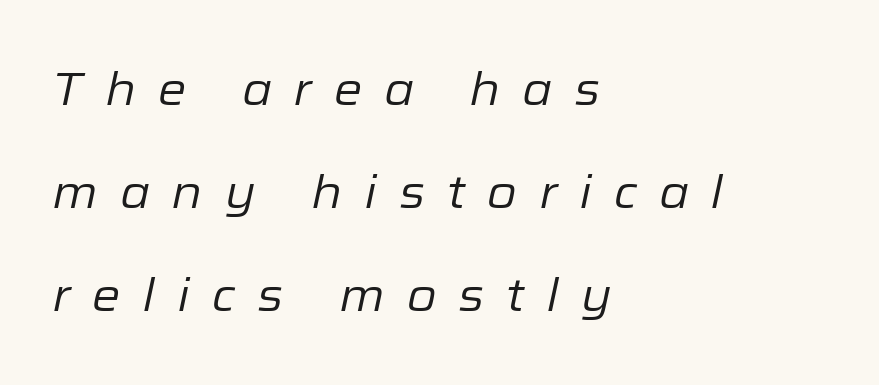
{"italic": "yes", "lean": "right", "slant_degrees": 12, "bold": "no", "weight": "regular", "width": "normal", "stroke_contrast": "low", "x_height": "medium", "monospaced": "no", "underline": "no", "align": "left", "line_spacing": "loose", "line_spacing_ratio": 2.24, "letter_spacing": "wide", "letter_spacing_em": 0.47, "glyph_px": 46}
